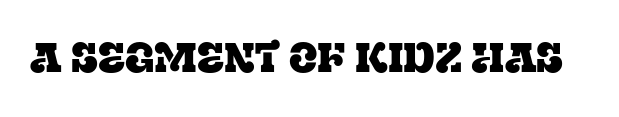
The image shows 42 px serif type, upright; set normal letter spacing, not underlined; low stroke contrast and a large x-height.
